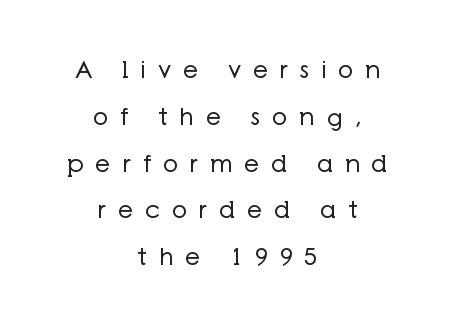
Q: Is the text bold? A: No.
Q: Is the text italic (slanted)? A: No, it is upright.
Q: Is the text underlined? A: No.
Q: How is the paragraph aligned? A: Centered.
Q: Is the spacing between letters normal or unusually wide? A: Unusually wide.
Q: Is the spacing between lines tight, normal or loose? A: Loose.
